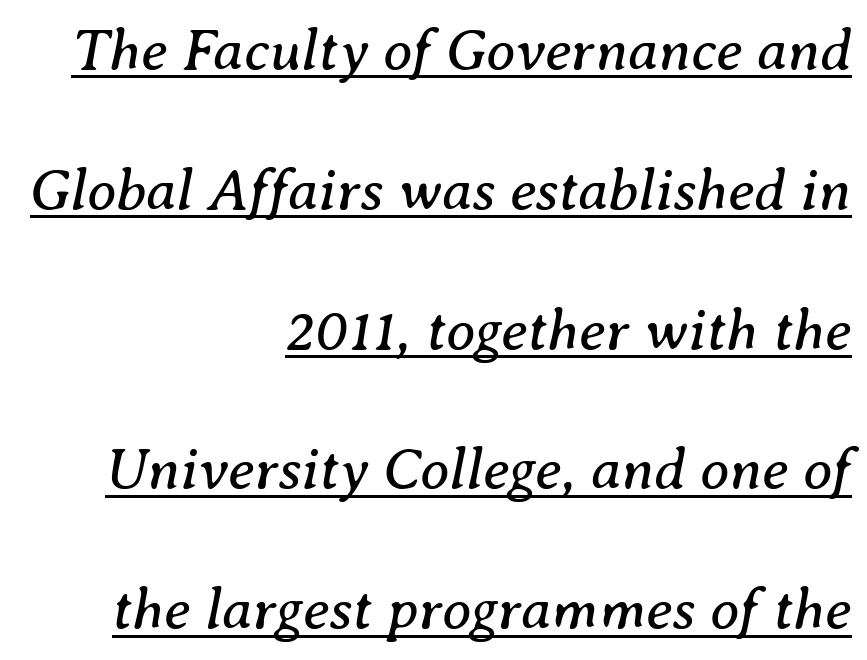
The line-height multiplier appears high, well above default. Each letter's strokes conclude with small projecting serifs. Caption: standard tracking, unaltered. Reading down the block, your eye finds every line finishing at a fixed right position.
